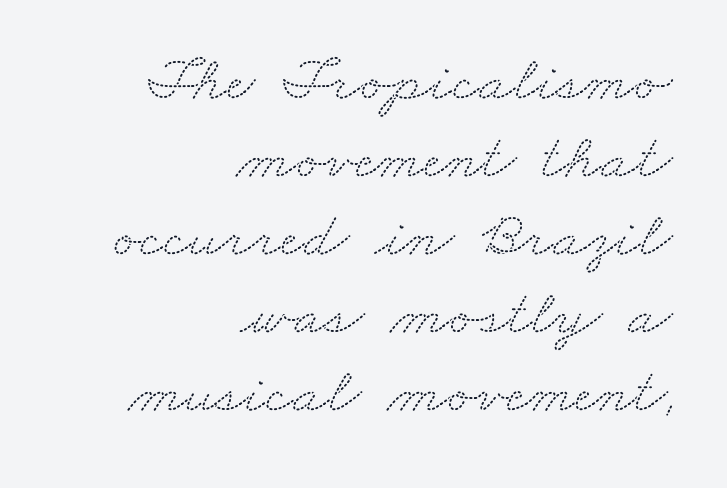
{"serif": "yes", "width": "wide", "stroke_contrast": "medium", "x_height": "small", "monospaced": "no", "underline": "no", "align": "right", "line_spacing_ratio": 1.22, "letter_spacing": "normal", "letter_spacing_em": 0.0, "glyph_px": 64}
